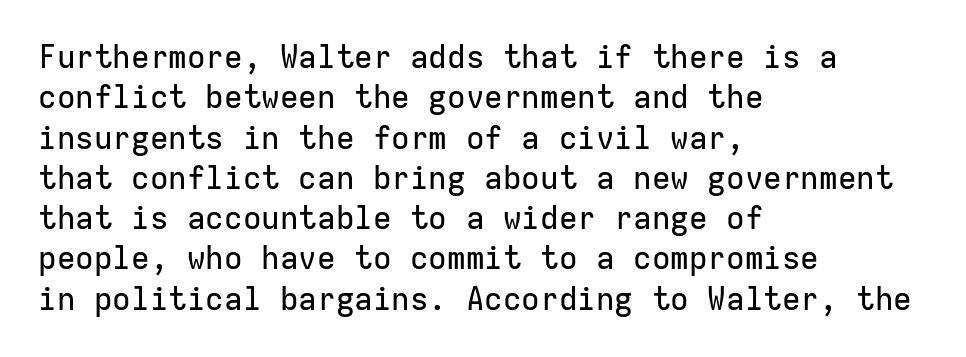
The image shows 31 px sans-serif type, upright, monospaced; set left-aligned, normal line spacing (1.3x), normal letter spacing, not underlined; low stroke contrast and a medium x-height.
